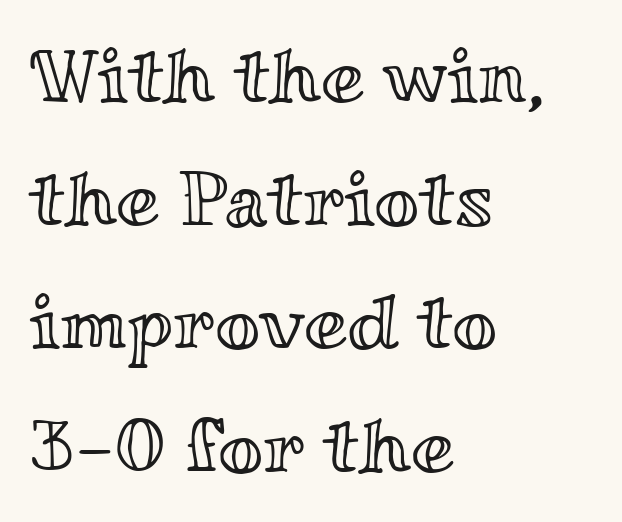
The image shows 78 px wide type, upright; set left-aligned, normal line spacing (1.58x), normal letter spacing, not underlined; a small x-height.
